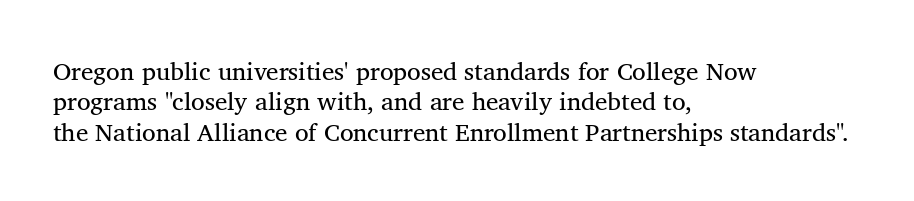
Nope, not italic — everything's standing straight. Only glyphs here, with clear space below each row. Leftover space on each line is placed entirely after the last word. The gaps between neighbouring characters are ordinary and unremarkable. A light-to-regular cut is what we see here.
